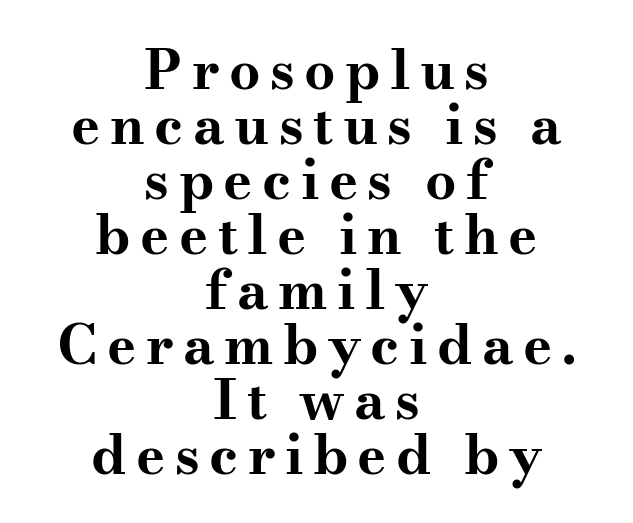
{"serif": "yes", "italic": "no", "bold": "yes", "weight": "bold", "width": "wide", "stroke_contrast": "medium", "x_height": "small", "monospaced": "no", "underline": "no", "align": "center", "line_spacing": "tight", "line_spacing_ratio": 1.0, "glyph_px": 55}
